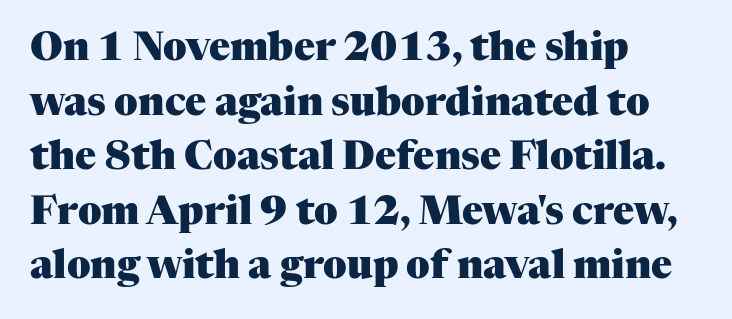
The image shows 39 px heavy serif type, upright; set left-aligned, normal line spacing (1.4x), normal letter spacing, not underlined; medium stroke contrast and a medium x-height.
